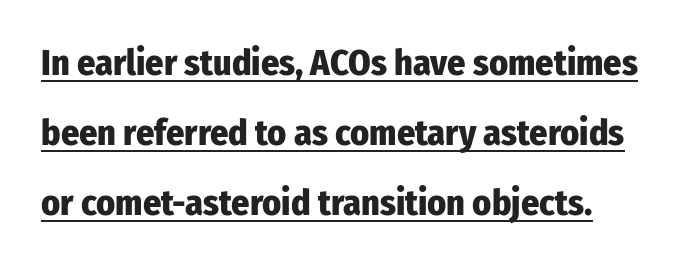
{"serif": "no", "italic": "no", "bold": "yes", "weight": "heavy", "width": "condensed", "stroke_contrast": "low", "x_height": "medium", "monospaced": "no", "underline": "yes", "line_spacing": "loose", "line_spacing_ratio": 1.94, "letter_spacing": "normal", "letter_spacing_em": 0.0, "glyph_px": 36}
